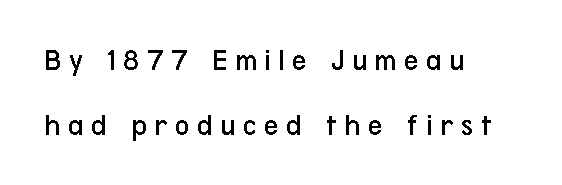
Q: Is the text bold? A: No.
Q: Is the text italic (slanted)? A: No, it is upright.
Q: Is the typeface a serif or a sans-serif typeface? A: Sans-serif.
Q: Is the text underlined? A: No.
Q: How is the paragraph aligned? A: Left-aligned.
Q: Is the spacing between letters normal or unusually wide? A: Unusually wide.
Q: Is the spacing between lines tight, normal or loose? A: Loose.
Q: Width (condensed, normal, or wide)? A: Condensed.
Q: Stroke contrast? A: Low.
Q: x-height? A: Medium.
Q: Monospaced? A: No.
